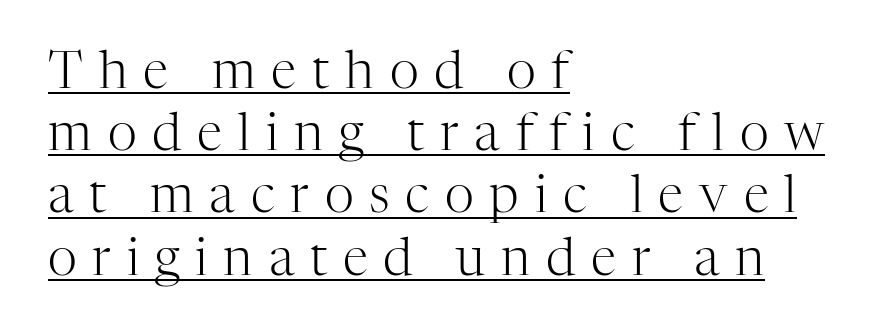
Weight class: somewhere from thin through regular. Does the type have serifs? Yes, each stem ends in a small foot. Quick note: underline on. Students, note that the glyphs here are deliberately spaced far apart. Spacing verdict: proportional, widths tailored to each character.
